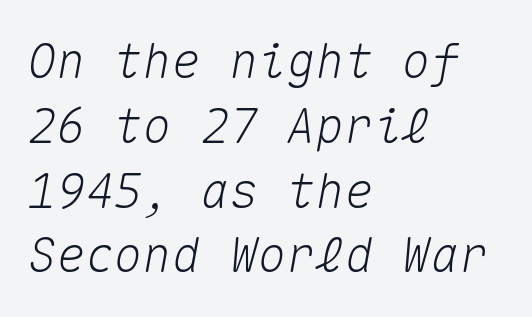
Q: Is the text italic (slanted)? A: Yes, it leans right by about 10 degrees.
Q: Is the text underlined? A: No.
Q: How is the paragraph aligned? A: Left-aligned.
Q: Is the spacing between letters normal or unusually wide? A: Normal.
Q: Is the spacing between lines tight, normal or loose? A: Normal.
Q: Width (condensed, normal, or wide)? A: Normal.
Q: Stroke contrast? A: Medium.
Q: x-height? A: Medium.
Q: Monospaced? A: Yes.
